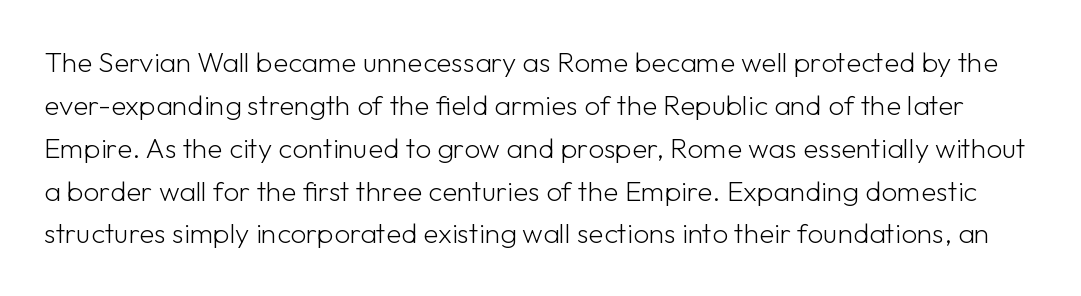
Q: Is the text bold? A: No.
Q: Is the text italic (slanted)? A: No, it is upright.
Q: Is the typeface a serif or a sans-serif typeface? A: Sans-serif.
Q: Is the text underlined? A: No.
Q: Is the spacing between letters normal or unusually wide? A: Normal.
Q: Is the spacing between lines tight, normal or loose? A: Normal.
Q: Width (condensed, normal, or wide)? A: Normal.
Q: Stroke contrast? A: Low.
Q: x-height? A: Medium.
Q: Monospaced? A: No.
